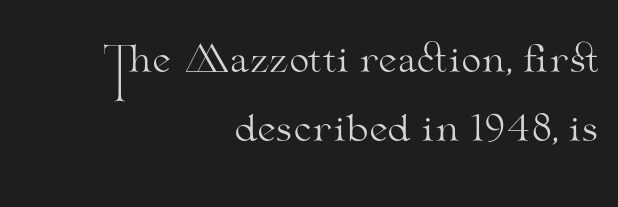
Q: Is the text bold? A: No.
Q: Is the text italic (slanted)? A: No, it is upright.
Q: Is the typeface a serif or a sans-serif typeface? A: Serif.
Q: Is the text underlined? A: No.
Q: How is the paragraph aligned? A: Right-aligned.
Q: Is the spacing between letters normal or unusually wide? A: Normal.
Q: Is the spacing between lines tight, normal or loose? A: Loose.
Q: Width (condensed, normal, or wide)? A: Wide.
Q: Stroke contrast? A: Medium.
Q: x-height? A: Small.
Q: Monospaced? A: No.
